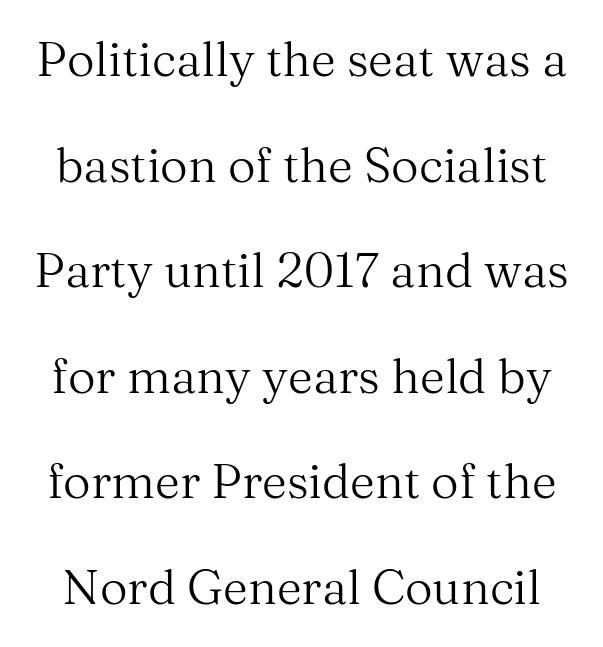
The passage shown stacks its lines with a broad gap. The tracking reads as untouched default to a designer's eye. Nobody drew a line under any word here. Weight class: somewhere from thin through regular.
